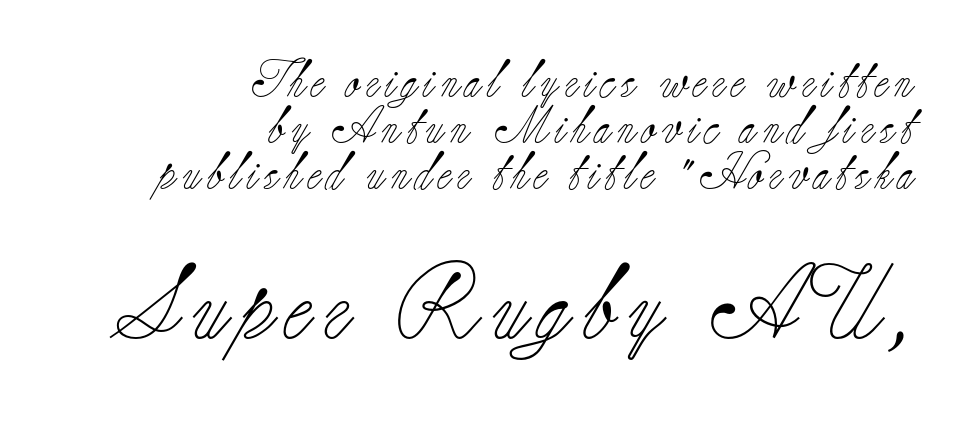
Q: Is the text bold? A: No.
Q: Is the text italic (slanted)? A: Yes.
Q: Is the typeface a serif or a sans-serif typeface? A: Serif.
Q: Is the text underlined? A: No.
Q: How is the paragraph aligned? A: Right-aligned.
Q: Which block of text is set in a larger size, the first (top) or the second (bottom)? A: The second (bottom) one.
Q: Width (condensed, normal, or wide)? A: Normal.
Q: Stroke contrast? A: Low.
Q: x-height? A: Small.
Q: Monospaced? A: No.
